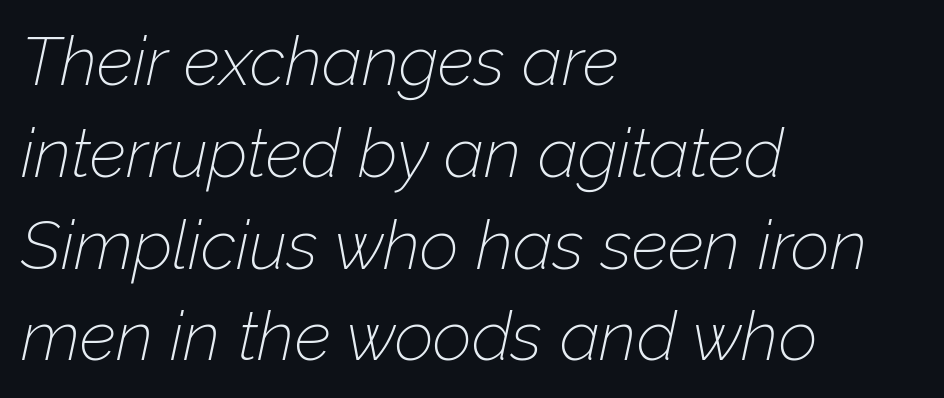
The image shows 68 px thin type, italic (leaning right); set left-aligned, normal line spacing (1.35x), normal letter spacing, not underlined; low stroke contrast and a medium x-height.
